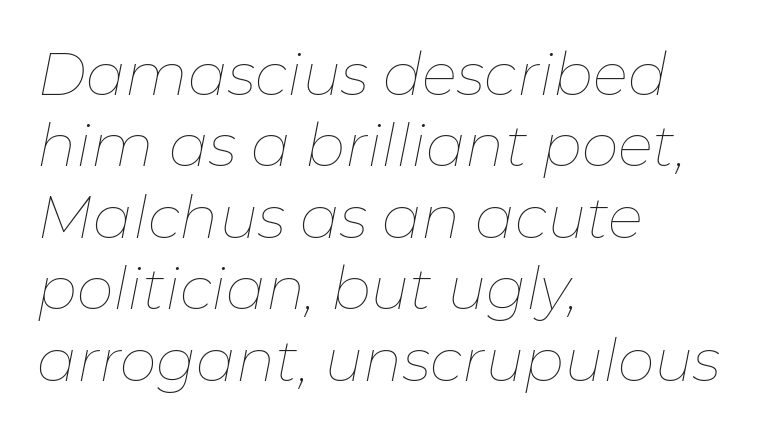
You could not count columns in this text — the font is proportionally spaced. The space directly below the letters is spotless. Weight: in the light-to-regular range. Line starts are locked; line ends wander. This rendering leaves character spacing at its baseline value.
